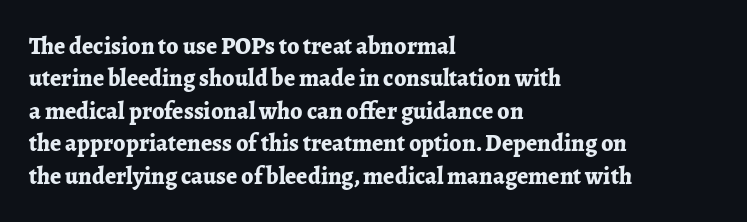
Whoever set this chose a conventional vertical rhythm. Emphasis by weight is at full strength: bold. The setting favours the left margin, as ordinary paragraphs usually do. Glance below the letters and you will spot only blank space. Rendered with straight, roman letterforms.
